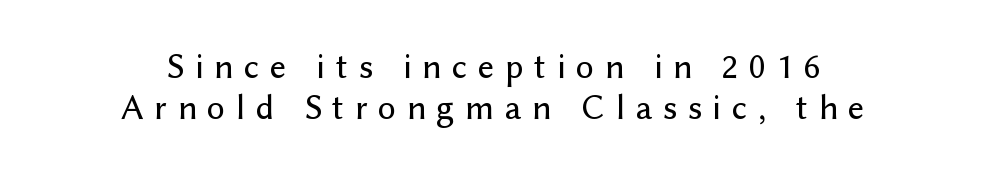
Q: Is the text italic (slanted)? A: No, it is upright.
Q: Is the typeface a serif or a sans-serif typeface? A: Sans-serif.
Q: Is the text underlined? A: No.
Q: How is the paragraph aligned? A: Centered.
Q: Is the spacing between letters normal or unusually wide? A: Unusually wide.
Q: Is the spacing between lines tight, normal or loose? A: Tight.
Q: Width (condensed, normal, or wide)? A: Normal.
Q: Stroke contrast? A: Low.
Q: x-height? A: Medium.
Q: Monospaced? A: No.
